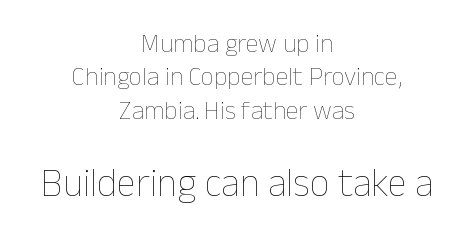
Casual observation: everything's sitting right in the middle. Style check: upright. Looks like regular typesetting: each glyph gets only the width it needs. Leading: standard. The space directly below the letters is spotless. The more generous point size was reserved for the lower chunk.
